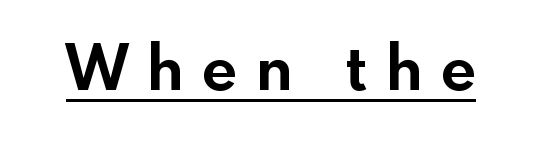
Q: Is the text bold? A: Yes.
Q: Is the text italic (slanted)? A: No, it is upright.
Q: Is the typeface a serif or a sans-serif typeface? A: Sans-serif.
Q: Is the text underlined? A: Yes.
Q: Is the spacing between letters normal or unusually wide? A: Unusually wide.
Q: Width (condensed, normal, or wide)? A: Normal.
Q: x-height? A: Small.
Q: Monospaced? A: No.
